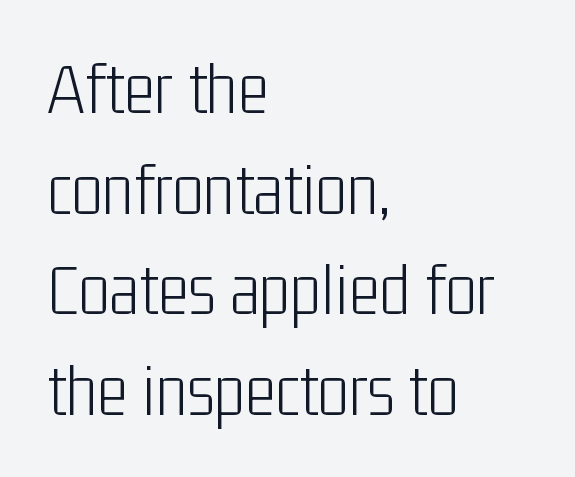
This is not heavy type; no bold has been used. The foot of each line stays bare and open. A typesetter would call this proportional, since set widths differ per character. A typesetter would mark this as roman, not italic.
